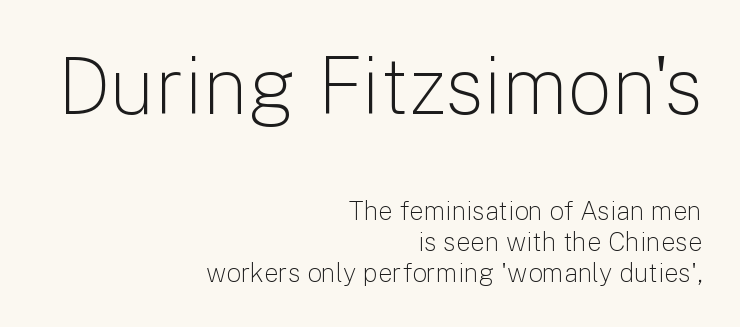
{"serif": "no", "italic": "no", "bold": "no", "weight": "light", "width": "normal", "stroke_contrast": "low", "x_height": "medium", "monospaced": "no", "underline": "no", "align": "right", "line_spacing_ratio": 1.19, "letter_spacing": "normal", "letter_spacing_em": 0.0, "larger_block": "first", "size_ratio": 3.04, "glyph_px": 79}
